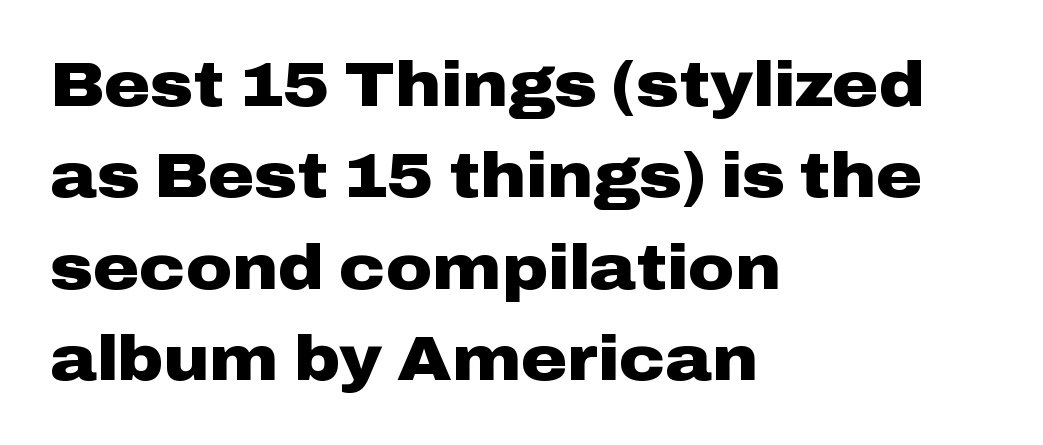
Is the letter spacing exaggerated? No — it looks like the ordinary default. Look at the bottom of the vertical strokes: they stop flat, with no serifs. When letters stand straight like this, we call the style roman or upright. These lines are rendered in a variable-pitch font.
